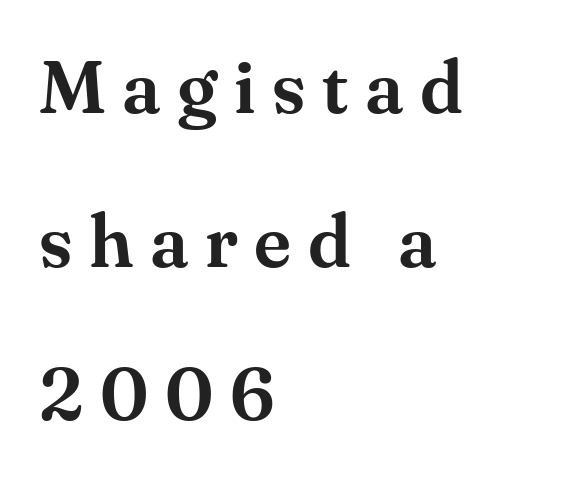
The image shows 75 px serif type, upright; set left-aligned, loose line spacing (2.05x), unusually wide letter spacing (+0.22 em), not underlined; medium stroke contrast and a small x-height.
